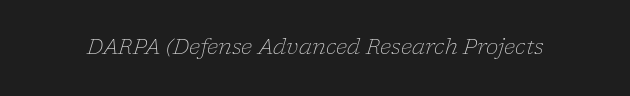
Q: Is the text bold? A: No.
Q: Is the text italic (slanted)? A: Yes, it leans right by about 17 degrees.
Q: Is the text underlined? A: No.
Q: Is the spacing between letters normal or unusually wide? A: Normal.
